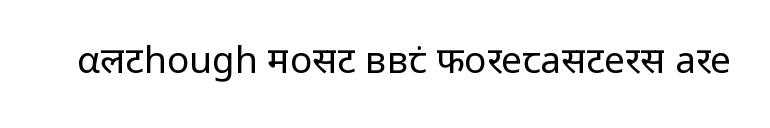
The image shows 37 px regular-weight sans-serif type, upright; set normal letter spacing, not underlined; low stroke contrast and a medium x-height.
